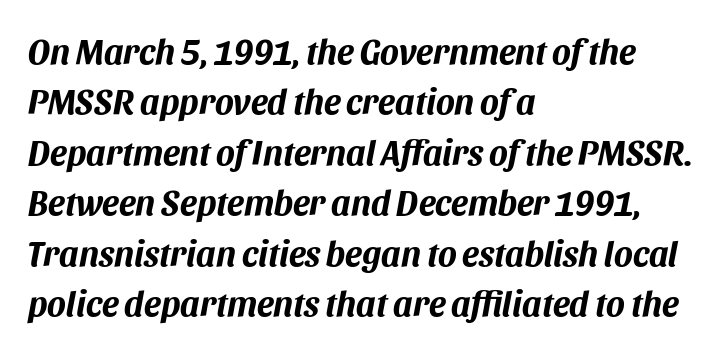
{"italic": "yes", "lean": "right", "slant_degrees": 11, "bold": "yes", "weight": "bold", "width": "normal", "stroke_contrast": "medium", "x_height": "large", "monospaced": "no", "underline": "no", "align": "left", "line_spacing": "normal", "line_spacing_ratio": 1.44, "letter_spacing": "normal", "letter_spacing_em": 0.0, "glyph_px": 35}
